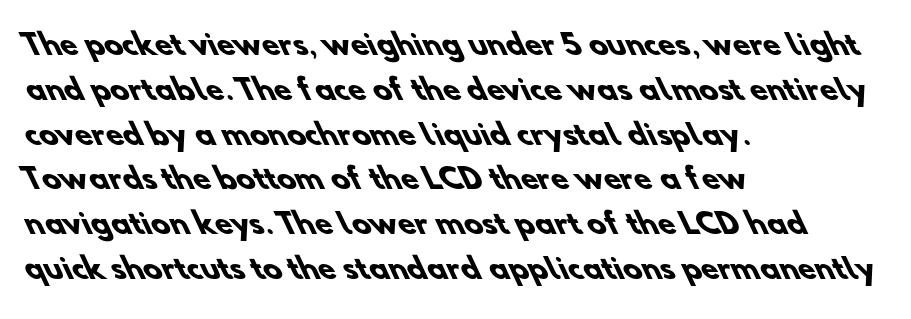
Q: Is the text bold? A: Yes.
Q: Is the typeface a serif or a sans-serif typeface? A: Sans-serif.
Q: Is the text underlined? A: No.
Q: How is the paragraph aligned? A: Left-aligned.
Q: Is the spacing between letters normal or unusually wide? A: Normal.
Q: Is the spacing between lines tight, normal or loose? A: Normal.
Q: Width (condensed, normal, or wide)? A: Normal.
Q: Stroke contrast? A: Low.
Q: x-height? A: Small.
Q: Monospaced? A: No.
